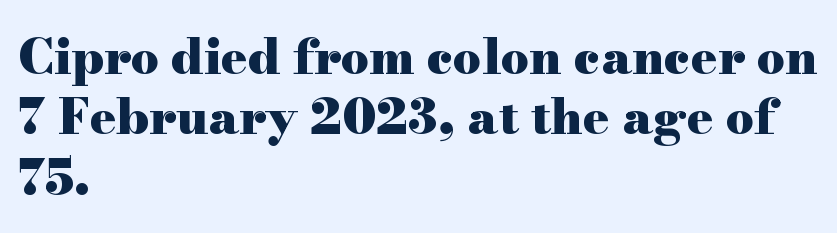
{"serif": "yes", "italic": "no", "bold": "yes", "weight": "heavy", "width": "wide", "stroke_contrast": "high", "x_height": "small", "monospaced": "no", "underline": "no", "align": "left", "line_spacing_ratio": 1.23, "letter_spacing": "normal", "letter_spacing_em": 0.0, "glyph_px": 49}
